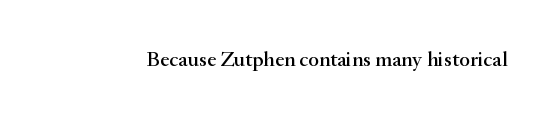
The image shows 21 px text type, upright; set normal letter spacing, not underlined.
